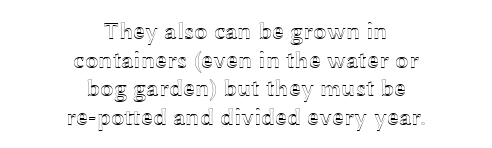
{"italic": "no", "underline": "no", "align": "center", "line_spacing_ratio": 1.19, "letter_spacing": "normal", "letter_spacing_em": 0.0, "glyph_px": 24}
